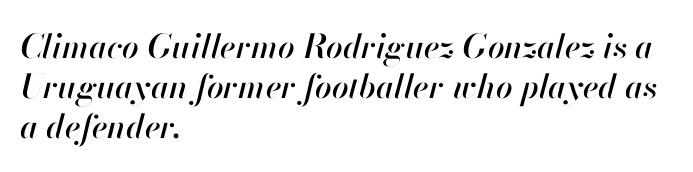
Q: Is the text italic (slanted)? A: Yes, it leans right by about 13 degrees.
Q: Is the text underlined? A: No.
Q: How is the paragraph aligned? A: Left-aligned.
Q: Is the spacing between letters normal or unusually wide? A: Normal.
Q: Width (condensed, normal, or wide)? A: Normal.
Q: Stroke contrast? A: High.
Q: x-height? A: Small.
Q: Monospaced? A: No.
